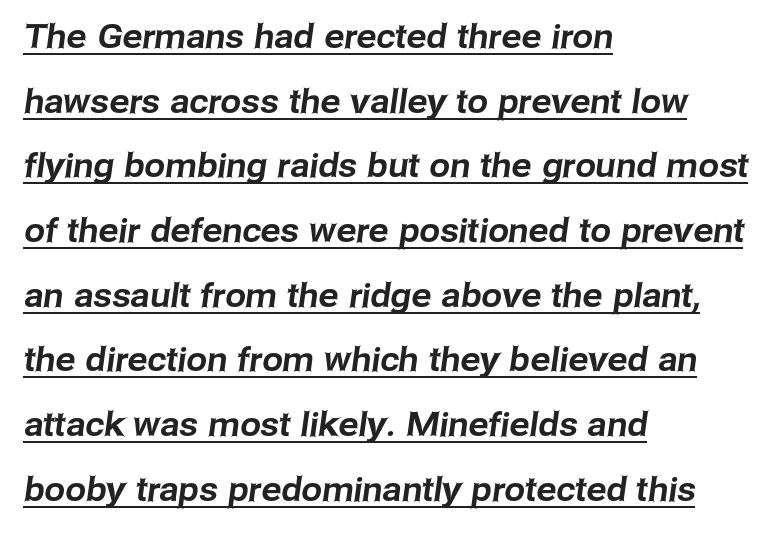
The image shows 33 px sans-serif type; set left-aligned, loose line spacing (1.96x), normal letter spacing, underlined; low stroke contrast and a medium x-height.
